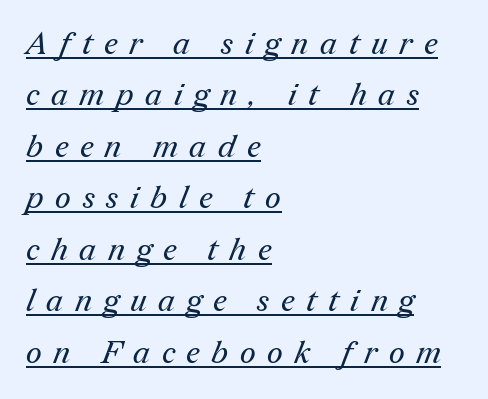
Like a heading marked for emphasis, these lines bear an underscore. Little horizontal feet cap the strokes, marking this as serif type. You could not count columns in this text — the font is proportionally spaced. The font is comparable to plain body text, perhaps lighter. Short note: letters widely spaced. A normal amount of white space separates one row of letters from the next.
